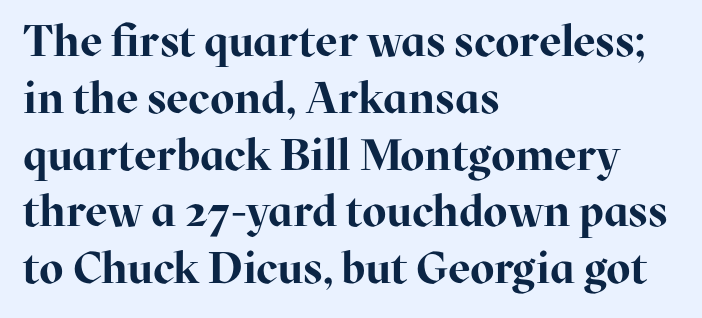
Rows of type keep a routine distance in the vertical direction. The face used here is rendered with its standard letterfit. Is there any slant? The stems are plumb. Just letters on the line, the space beneath them empty. Font category for this specimen: serif. Caption: multi-line text, flush left, ragged right.
